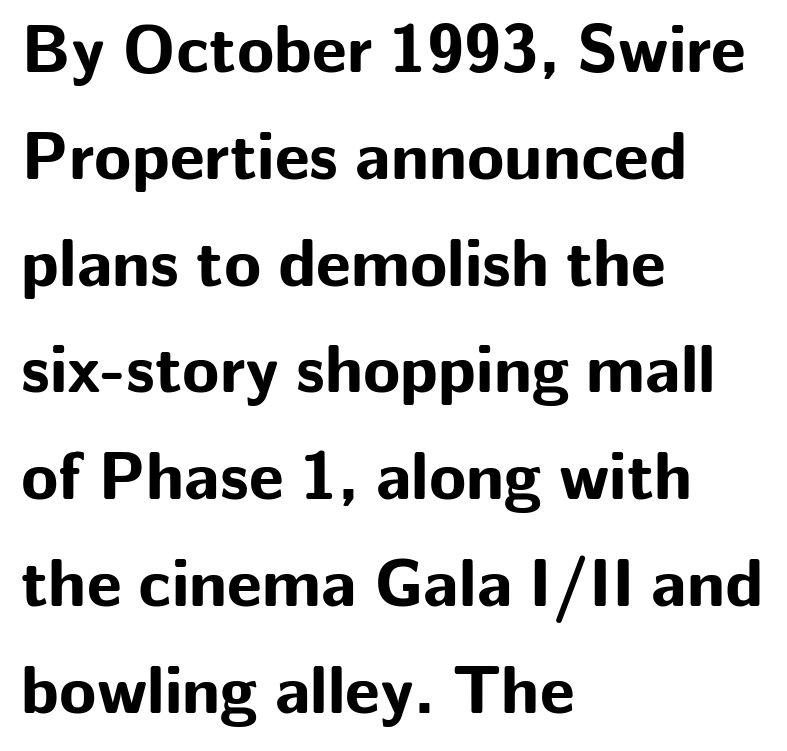
{"serif": "no", "italic": "no", "bold": "yes", "weight": "bold", "width": "normal", "stroke_contrast": "low", "x_height": "medium", "monospaced": "no", "underline": "no", "align": "left", "line_spacing": "normal", "line_spacing_ratio": 1.57, "letter_spacing": "normal", "letter_spacing_em": 0.0, "glyph_px": 68}
